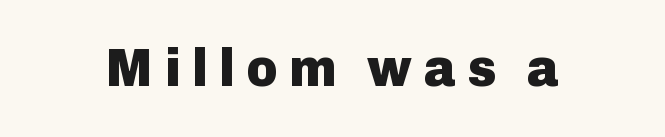
Q: Is the text bold? A: Yes.
Q: Is the text italic (slanted)? A: No, it is upright.
Q: Is the typeface a serif or a sans-serif typeface? A: Sans-serif.
Q: Is the text underlined? A: No.
Q: Is the spacing between letters normal or unusually wide? A: Unusually wide.
Q: Width (condensed, normal, or wide)? A: Normal.
Q: Stroke contrast? A: Low.
Q: x-height? A: Medium.
Q: Monospaced? A: No.
